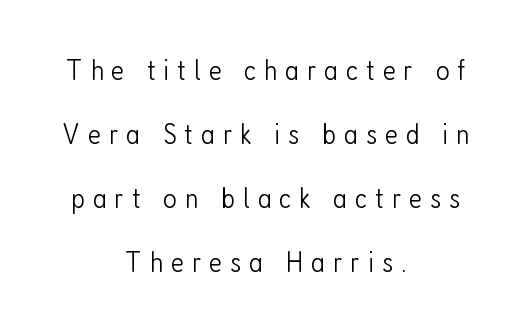
How are the letters spaced? Widely, with obvious added tracking. The space between consecutive lines is lavish. This rendering uses center alignment, leaving both contours irregular but symmetric. Quick note: not italic, upright. Lines of text with bare space underneath. Each letter keeps its own natural width here, so spacing adapts to shape.
